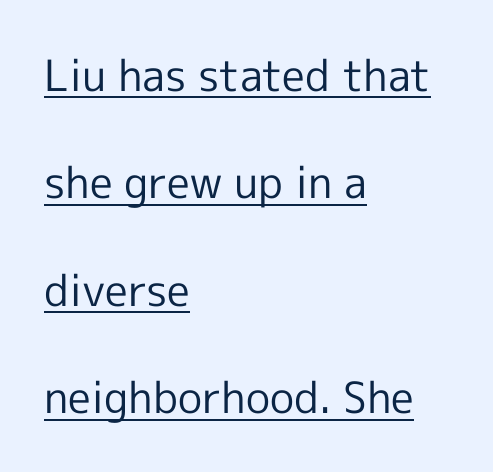
The passage shown is not bold in any degree. Descenders here cross a horizontal rule under the line. A typesetter would mark this as roman, not italic. Nobody touched the tracking dial on this one.
